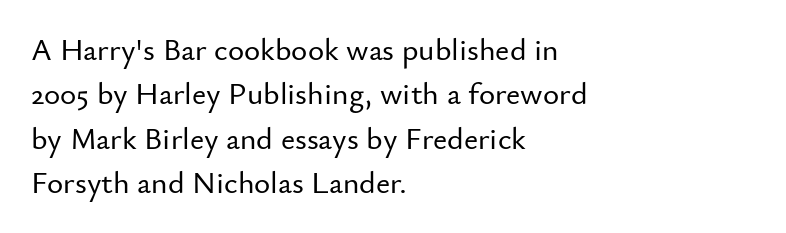
Q: Is the text italic (slanted)? A: No, it is upright.
Q: Is the typeface a serif or a sans-serif typeface? A: Sans-serif.
Q: Is the text underlined? A: No.
Q: How is the paragraph aligned? A: Left-aligned.
Q: Is the spacing between letters normal or unusually wide? A: Normal.
Q: Is the spacing between lines tight, normal or loose? A: Normal.
Q: Width (condensed, normal, or wide)? A: Normal.
Q: Stroke contrast? A: Low.
Q: x-height? A: Small.
Q: Monospaced? A: No.
